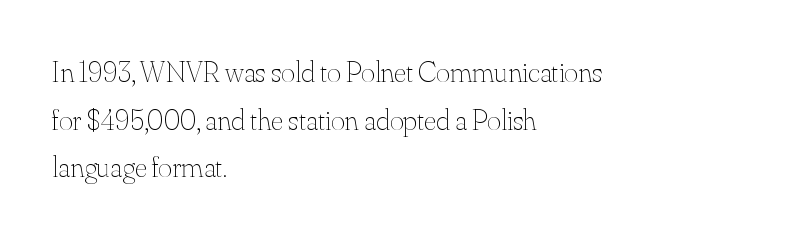
Notice how descenders clear the ascenders below comfortably — that's standard leading. The gap between lines stays unmarked. Summary of weight: not heavy and not bold. Posture: straight, roman, zero tilt.
